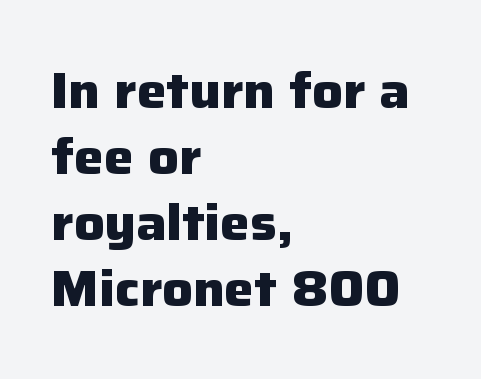
Q: Is the text bold? A: Yes.
Q: Is the text italic (slanted)? A: No, it is upright.
Q: Is the typeface a serif or a sans-serif typeface? A: Sans-serif.
Q: Is the text underlined? A: No.
Q: How is the paragraph aligned? A: Left-aligned.
Q: Is the spacing between letters normal or unusually wide? A: Normal.
Q: Is the spacing between lines tight, normal or loose? A: Normal.
Q: Width (condensed, normal, or wide)? A: Normal.
Q: Stroke contrast? A: Low.
Q: x-height? A: Medium.
Q: Monospaced? A: No.
